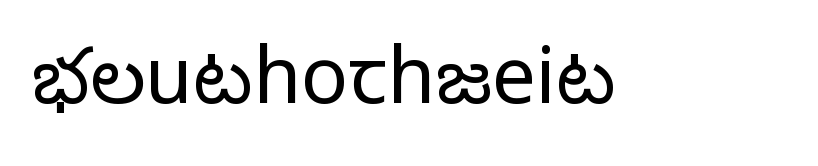
The font family rendered here belongs to the sans-serif group. Every stem runs plumb, perpendicular to the baseline. The letters advance in unequal steps, a hallmark of proportional type. The typeface has the unassuming heft of standard copy or less. Tracking value appears to be zero — textbook default spacing. The zone under the glyphs is completely vacant.
